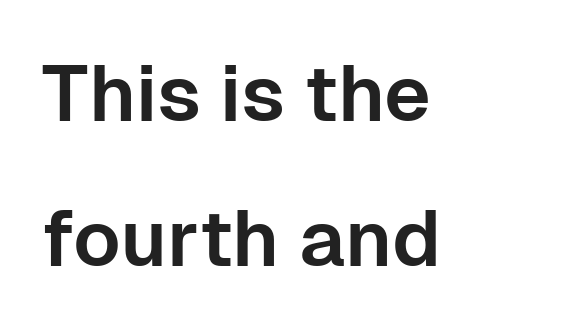
Q: Is the text italic (slanted)? A: No, it is upright.
Q: Is the typeface a serif or a sans-serif typeface? A: Sans-serif.
Q: Is the text underlined? A: No.
Q: How is the paragraph aligned? A: Left-aligned.
Q: Is the spacing between letters normal or unusually wide? A: Normal.
Q: Width (condensed, normal, or wide)? A: Normal.
Q: Stroke contrast? A: Low.
Q: x-height? A: Medium.
Q: Monospaced? A: No.
